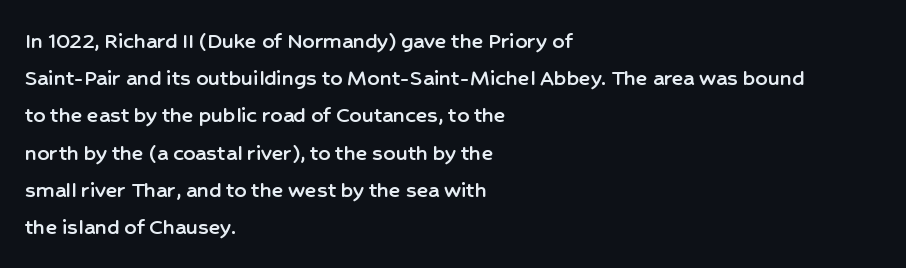
Interline gaps are of average width in this sample. The letters stand upright; this is a roman face. The face used here is rendered with its standard letterfit. Leftover space on each line is placed entirely after the last word. Beneath every word, the page is bare.
